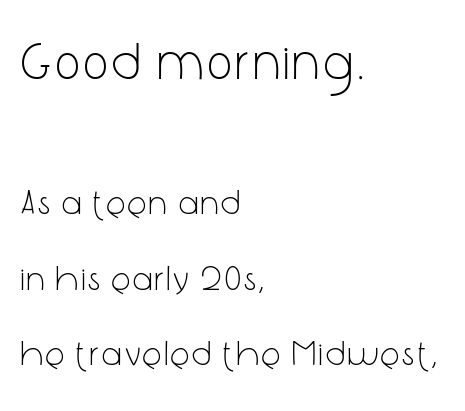
The image shows 52 px light, condensed sans-serif type, upright; set left-aligned, loose line spacing (2.16x), not underlined; the first (top) block is 1.49x larger; low stroke contrast and a medium x-height.
